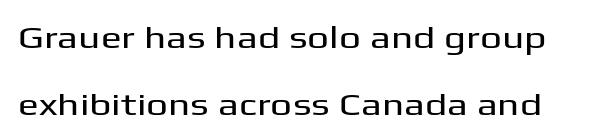
The image shows 31 px wide sans-serif type, upright; set loose line spacing (2.15x), normal letter spacing, not underlined; medium stroke contrast and a medium x-height.
